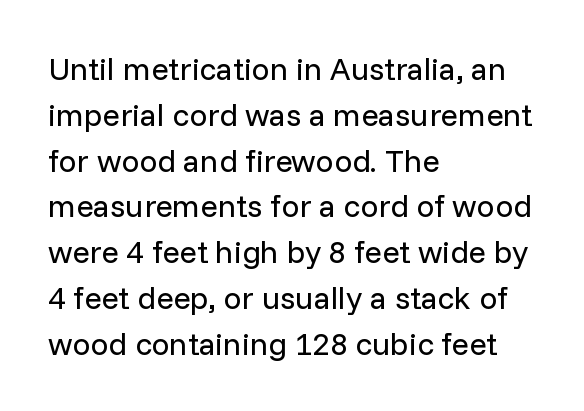
Q: Is the text bold? A: No.
Q: Is the text italic (slanted)? A: No, it is upright.
Q: Is the typeface a serif or a sans-serif typeface? A: Sans-serif.
Q: Is the text underlined? A: No.
Q: How is the paragraph aligned? A: Left-aligned.
Q: Is the spacing between letters normal or unusually wide? A: Normal.
Q: Is the spacing between lines tight, normal or loose? A: Normal.
Q: Width (condensed, normal, or wide)? A: Normal.
Q: Stroke contrast? A: Low.
Q: x-height? A: Medium.
Q: Monospaced? A: No.
